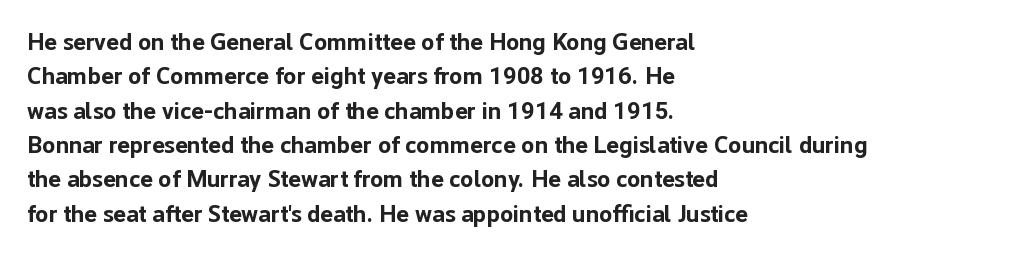
{"italic": "no", "bold": "yes", "underline": "no", "align": "left", "line_spacing": "normal", "line_spacing_ratio": 1.43, "letter_spacing": "normal", "letter_spacing_em": 0.0, "glyph_px": 24}
